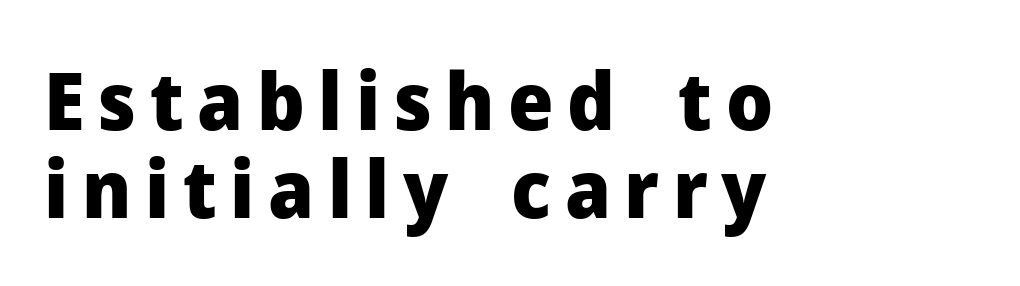
The image shows 80 px heavy sans-serif type, upright; set left-aligned, tight line spacing (1.1x), not underlined; low stroke contrast and a medium x-height.
